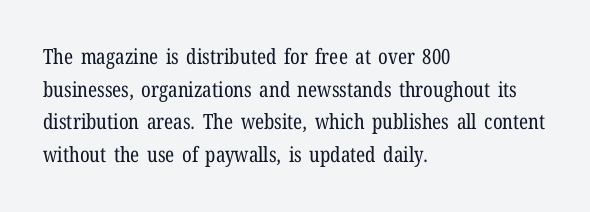
Q: Is the text bold? A: No.
Q: Is the text italic (slanted)? A: No, it is upright.
Q: Is the text underlined? A: No.
Q: How is the paragraph aligned? A: Left-aligned.
Q: Is the spacing between letters normal or unusually wide? A: Normal.
Q: Is the spacing between lines tight, normal or loose? A: Normal.
